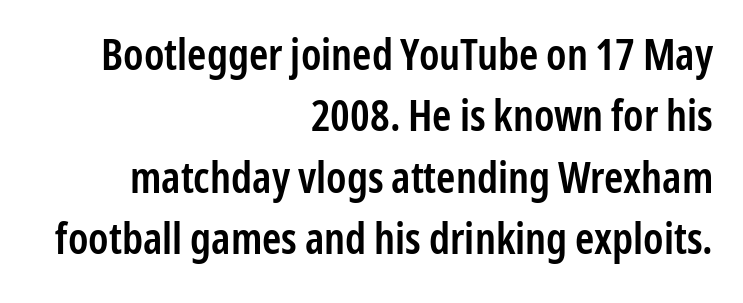
The image shows 43 px semibold, condensed sans-serif type, upright; set right-aligned, normal line spacing (1.43x), normal letter spacing, not underlined; low stroke contrast and a medium x-height.
